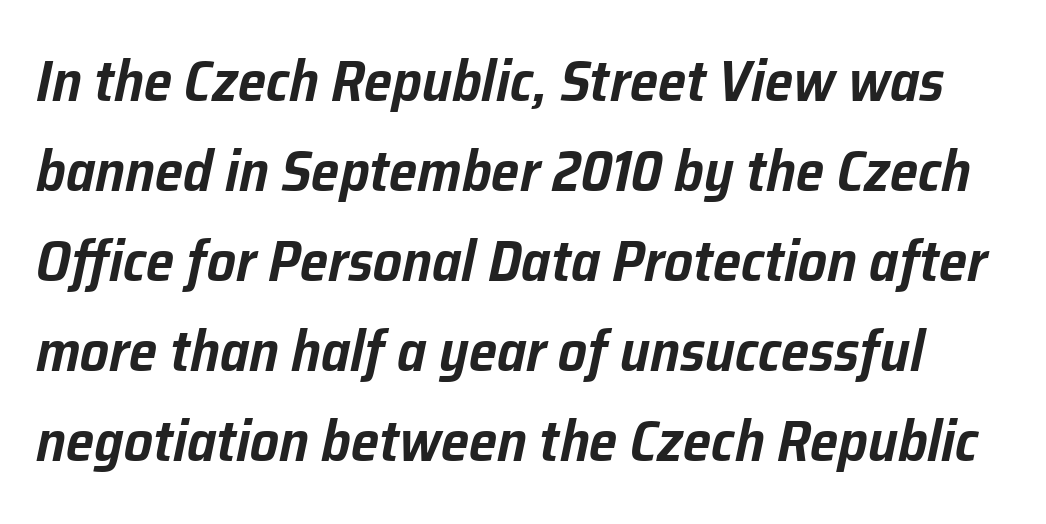
Descenders are the only things crossing below the line. Short note: letters normally spaced. Regular leading. The font's italic variant was chosen for this text.
